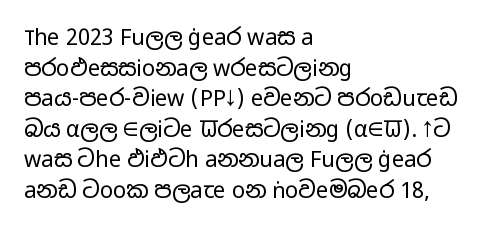
The image shows 22 px text type, upright; set left-aligned, normal line spacing (1.39x), normal letter spacing, not underlined.
